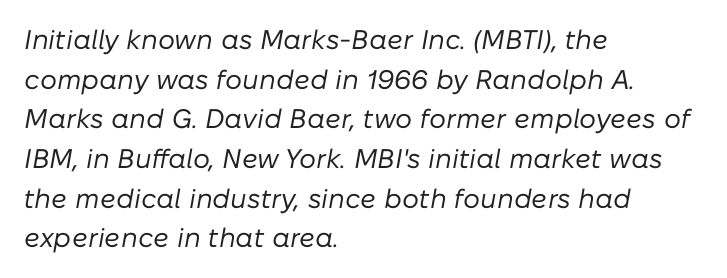
Q: Is the text bold? A: No.
Q: Is the text italic (slanted)? A: Yes, it leans right by about 10 degrees.
Q: Is the text underlined? A: No.
Q: How is the paragraph aligned? A: Left-aligned.
Q: Is the spacing between letters normal or unusually wide? A: Normal.
Q: Is the spacing between lines tight, normal or loose? A: Normal.
